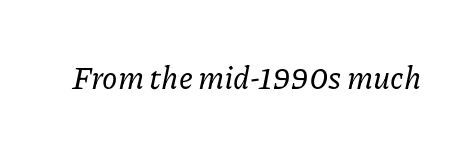
Q: Is the text italic (slanted)? A: Yes, it leans right by about 11 degrees.
Q: Is the typeface a serif or a sans-serif typeface? A: Serif.
Q: Is the text underlined? A: No.
Q: Is the spacing between letters normal or unusually wide? A: Normal.
Q: Width (condensed, normal, or wide)? A: Normal.
Q: Stroke contrast? A: Low.
Q: x-height? A: Medium.
Q: Monospaced? A: No.
